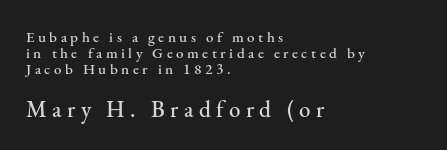
Visually the block forms a straight wall on the left and a jagged coastline on the right. The lettering stays uniformly vertical, giving the passage a roman look. You get the small type first, then a jump to larger type. Closely set lines give the paragraph a compact silhouette.
